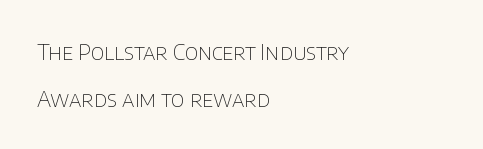
Posture: vertical. These lines are set flush left with a ragged right edge. You could call the tracking neutral — neither tight nor loose. Vertically, the passage feels expansive, rows floating well apart. A bare baseline throughout the passage.
